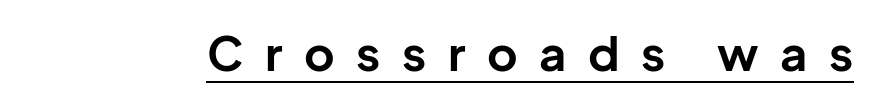
The image shows 47 px bold sans-serif type, upright; set unusually wide letter spacing (+0.46 em), underlined; low stroke contrast and a medium x-height.
